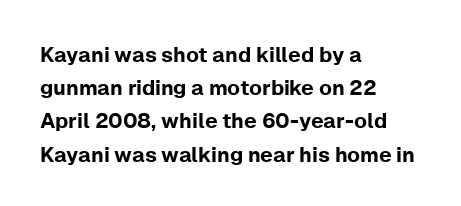
Q: Is the text italic (slanted)? A: No, it is upright.
Q: Is the text underlined? A: No.
Q: How is the paragraph aligned? A: Left-aligned.
Q: Is the spacing between letters normal or unusually wide? A: Normal.
Q: Is the spacing between lines tight, normal or loose? A: Normal.
